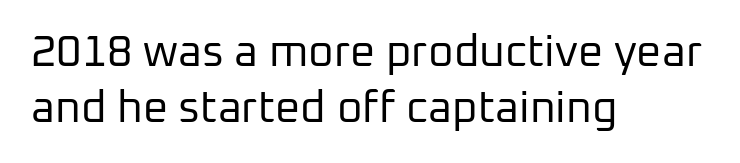
The image shows 44 px regular-weight sans-serif type, upright; set left-aligned, normal line spacing (1.27x), normal letter spacing, not underlined; low stroke contrast and a medium x-height.
